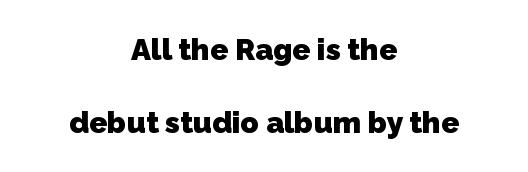
Q: Is the text bold? A: Yes.
Q: Is the typeface a serif or a sans-serif typeface? A: Sans-serif.
Q: Is the text underlined? A: No.
Q: How is the paragraph aligned? A: Centered.
Q: Is the spacing between letters normal or unusually wide? A: Normal.
Q: Is the spacing between lines tight, normal or loose? A: Loose.
Q: Width (condensed, normal, or wide)? A: Normal.
Q: Stroke contrast? A: Low.
Q: x-height? A: Medium.
Q: Monospaced? A: No.
